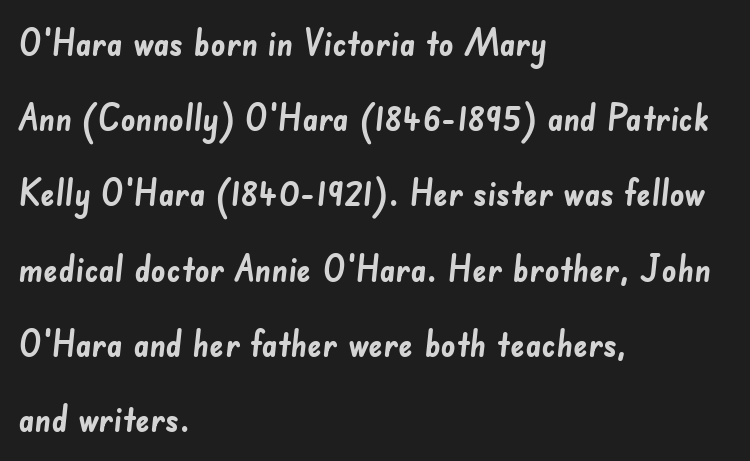
Q: Is the text bold? A: Yes.
Q: Is the typeface a serif or a sans-serif typeface? A: Sans-serif.
Q: Is the text underlined? A: No.
Q: How is the paragraph aligned? A: Left-aligned.
Q: Is the spacing between letters normal or unusually wide? A: Normal.
Q: Is the spacing between lines tight, normal or loose? A: Loose.
Q: Width (condensed, normal, or wide)? A: Normal.
Q: Stroke contrast? A: Low.
Q: x-height? A: Small.
Q: Monospaced? A: No.
